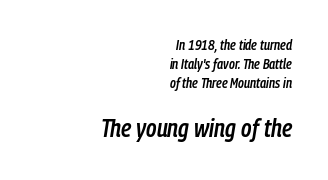
{"italic": "yes", "lean": "right", "slant_degrees": 9, "bold": "semi", "underline": "no", "align": "right", "line_spacing": "normal", "line_spacing_ratio": 1.34, "letter_spacing": "normal", "letter_spacing_em": 0.0, "larger_block": "second", "size_ratio": 1.79, "glyph_px": 25}
